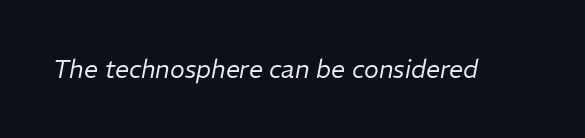
Q: Is the text bold? A: No.
Q: Is the text italic (slanted)? A: Yes, it leans right by about 11 degrees.
Q: Is the text underlined? A: No.
Q: Is the spacing between letters normal or unusually wide? A: Normal.
